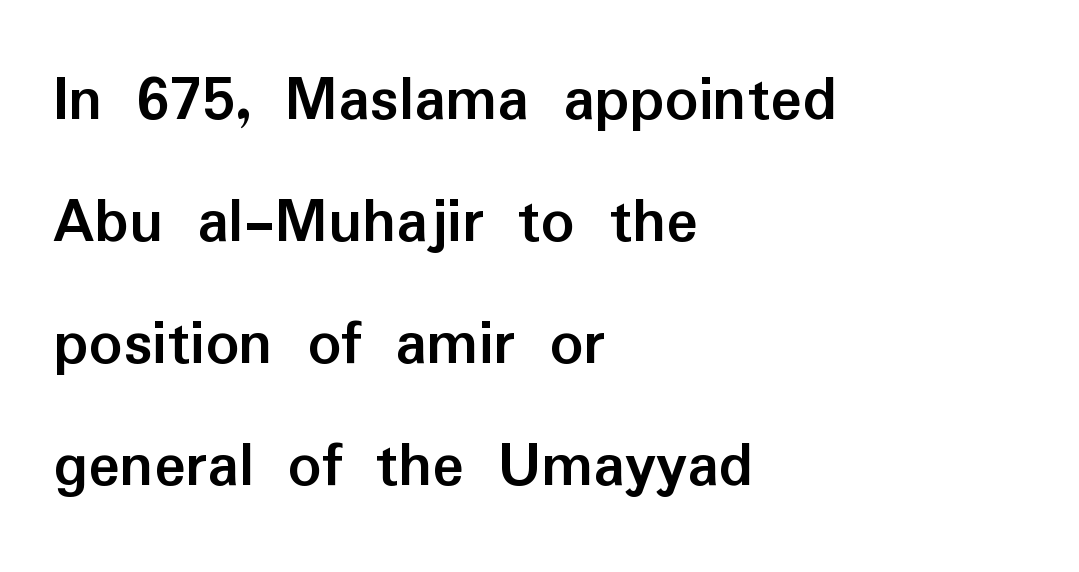
The image shows 66 px semibold sans-serif type, upright; set left-aligned, line spacing 1.85x, normal letter spacing, not underlined; low stroke contrast and a medium x-height.
